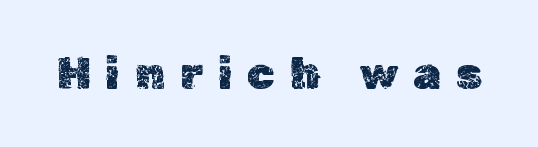
{"italic": "no", "width": "normal", "x_height": "medium", "monospaced": "no", "underline": "no", "letter_spacing": "wide", "letter_spacing_em": 0.33, "glyph_px": 45}
